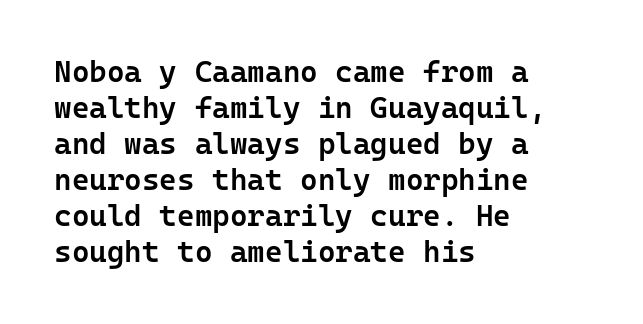
Q: Is the text bold? A: Semi-bold.
Q: Is the text italic (slanted)? A: No, it is upright.
Q: Is the typeface a serif or a sans-serif typeface? A: Sans-serif.
Q: Is the text underlined? A: No.
Q: How is the paragraph aligned? A: Left-aligned.
Q: Is the spacing between letters normal or unusually wide? A: Normal.
Q: Width (condensed, normal, or wide)? A: Normal.
Q: Stroke contrast? A: Low.
Q: x-height? A: Medium.
